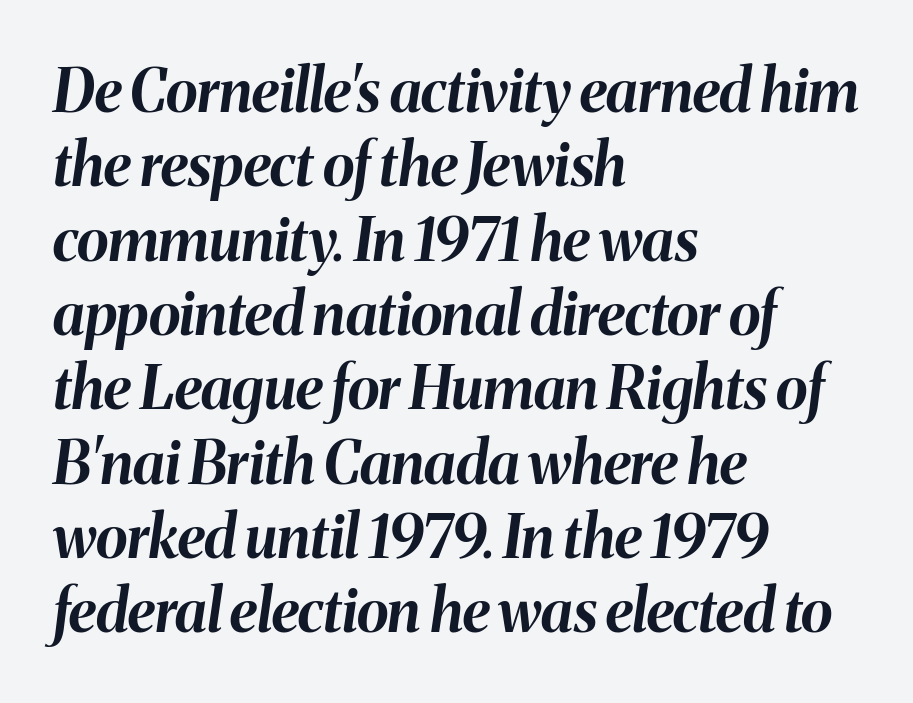
This sample keeps an unexceptional amount of space between lines. The lines are quadded left. Think of a printed novel: that variable character pitch is what you see here. Underline: absent. Does extra space separate the letters? No, they use regular spacing.
